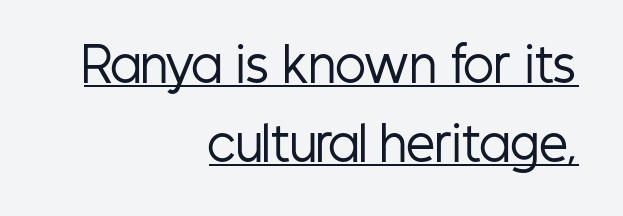
{"serif": "no", "italic": "no", "bold": "no", "weight": "regular", "width": "condensed", "stroke_contrast": "low", "x_height": "medium", "monospaced": "no", "underline": "yes", "align": "right", "line_spacing_ratio": 1.71, "letter_spacing": "normal", "letter_spacing_em": 0.0, "glyph_px": 46}
